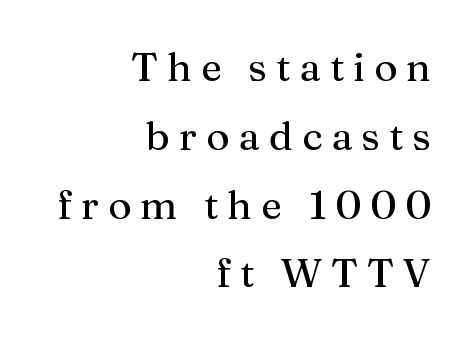
{"serif": "yes", "italic": "no", "width": "normal", "stroke_contrast": "medium", "x_height": "medium", "monospaced": "no", "underline": "no", "align": "right", "line_spacing_ratio": 1.72, "letter_spacing": "wide", "letter_spacing_em": 0.22, "glyph_px": 40}
